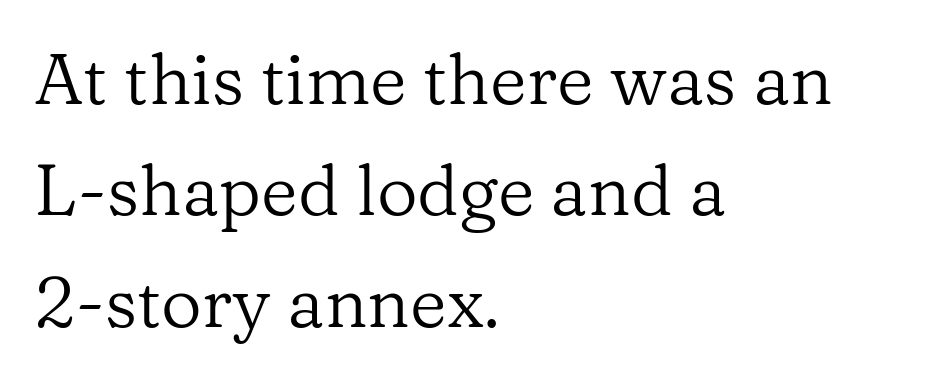
Nobody touched the tracking dial on this one. Normally led — the rows are evenly, conventionally spaced. The paragraph shown leans on its left margin. Glance below the letters and you will spot only blank space. Stem width sits at or under what a default text font uses. Each letter keeps its own natural width here, so spacing adapts to shape.
